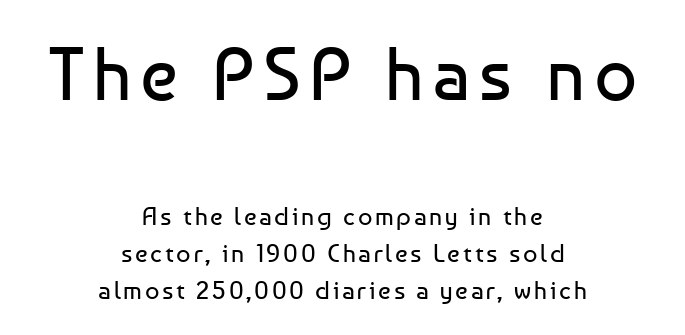
The image shows 75 px regular-weight sans-serif type, upright; set centered, normal line spacing (1.49x), not underlined; the first (top) block is 3.0x larger; low stroke contrast and a medium x-height.
